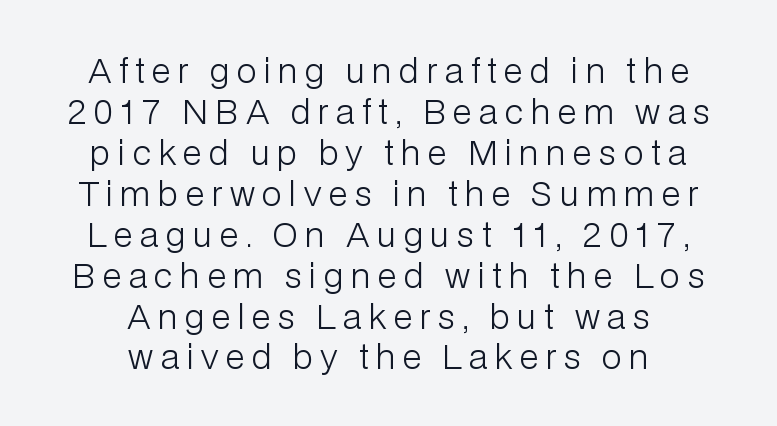
Q: Is the text bold? A: No.
Q: Is the text italic (slanted)? A: No, it is upright.
Q: Is the typeface a serif or a sans-serif typeface? A: Sans-serif.
Q: Is the text underlined? A: No.
Q: How is the paragraph aligned? A: Centered.
Q: Is the spacing between letters normal or unusually wide? A: Unusually wide.
Q: Width (condensed, normal, or wide)? A: Normal.
Q: Stroke contrast? A: Low.
Q: x-height? A: Medium.
Q: Monospaced? A: No.
